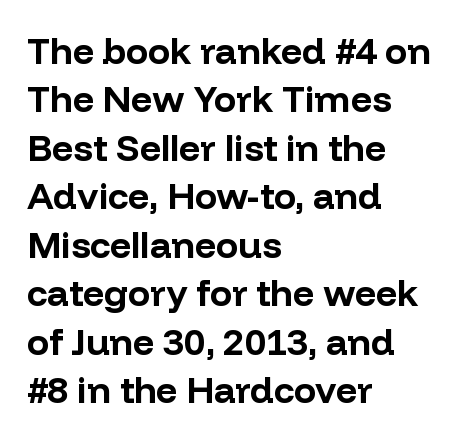
{"serif": "no", "italic": "no", "bold": "yes", "weight": "bold", "width": "normal", "stroke_contrast": "low", "x_height": "medium", "monospaced": "no", "underline": "no", "align": "left", "line_spacing": "normal", "line_spacing_ratio": 1.31, "letter_spacing": "normal", "letter_spacing_em": 0.0, "glyph_px": 37}
